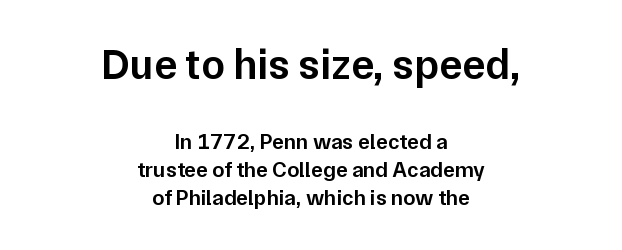
The image shows 43 px semibold sans-serif type, upright; set centered, normal line spacing (1.27x), normal letter spacing, not underlined; the first (top) block is 1.95x larger; low stroke contrast and a medium x-height.
